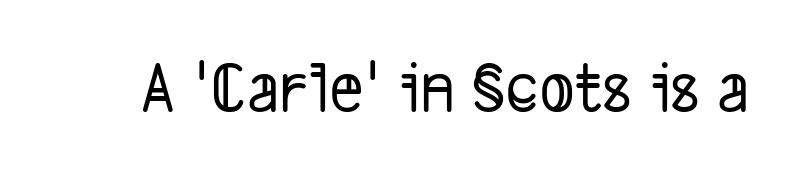
Q: Is the typeface a serif or a sans-serif typeface? A: Sans-serif.
Q: Is the text underlined? A: No.
Q: Is the spacing between letters normal or unusually wide? A: Normal.
Q: Width (condensed, normal, or wide)? A: Condensed.
Q: Stroke contrast? A: Low.
Q: x-height? A: Medium.
Q: Monospaced? A: No.
